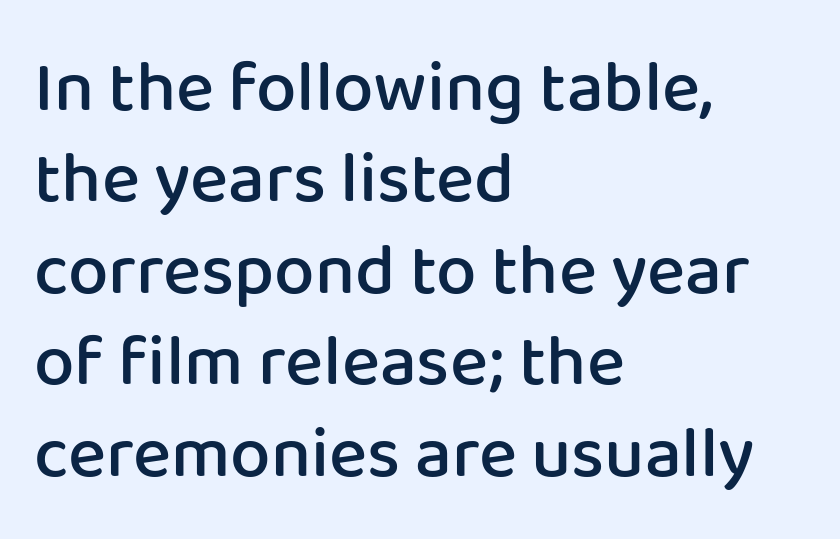
Q: Is the text bold? A: Semi-bold.
Q: Is the text italic (slanted)? A: No, it is upright.
Q: Is the typeface a serif or a sans-serif typeface? A: Sans-serif.
Q: Is the text underlined? A: No.
Q: How is the paragraph aligned? A: Left-aligned.
Q: Is the spacing between letters normal or unusually wide? A: Normal.
Q: Is the spacing between lines tight, normal or loose? A: Normal.
Q: Width (condensed, normal, or wide)? A: Normal.
Q: Stroke contrast? A: Low.
Q: x-height? A: Medium.
Q: Monospaced? A: No.
